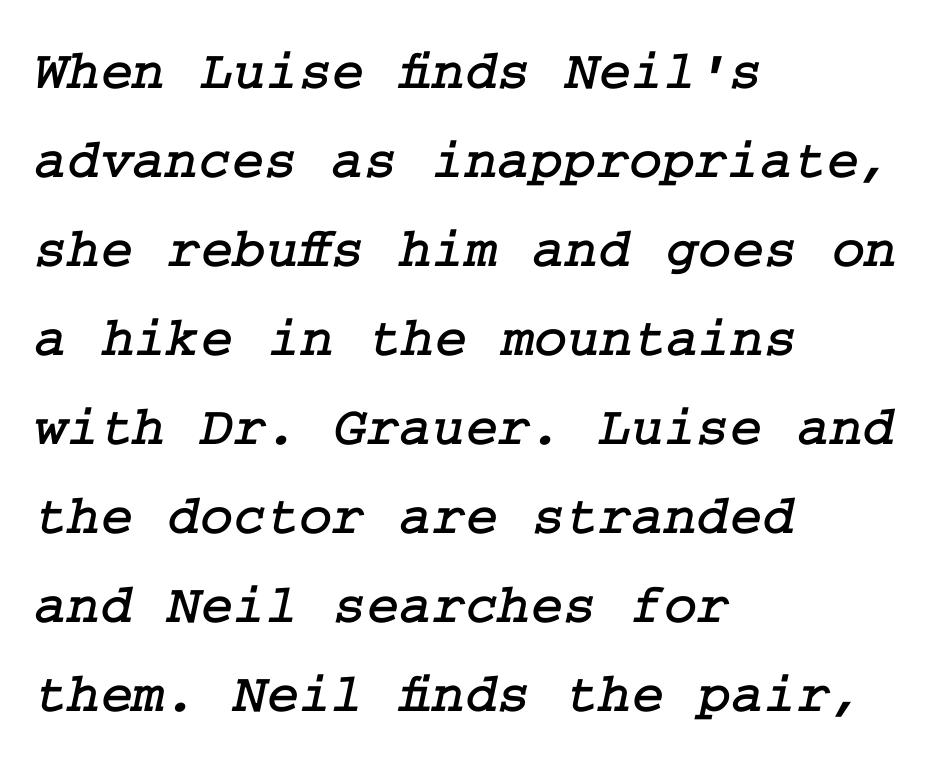
The image shows 56 px serif type; set left-aligned, normal line spacing (1.59x), normal letter spacing, not underlined; low stroke contrast and a medium x-height.
